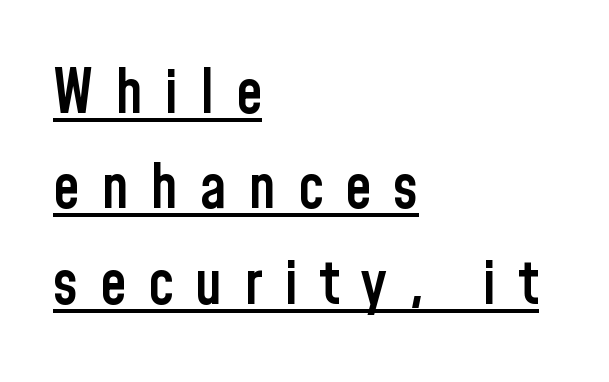
Q: Is the text bold? A: Semi-bold.
Q: Is the text italic (slanted)? A: No, it is upright.
Q: Is the typeface a serif or a sans-serif typeface? A: Sans-serif.
Q: Is the text underlined? A: Yes.
Q: How is the paragraph aligned? A: Left-aligned.
Q: Is the spacing between letters normal or unusually wide? A: Unusually wide.
Q: Is the spacing between lines tight, normal or loose? A: Normal.
Q: Width (condensed, normal, or wide)? A: Condensed.
Q: Stroke contrast? A: Low.
Q: x-height? A: Medium.
Q: Monospaced? A: No.
